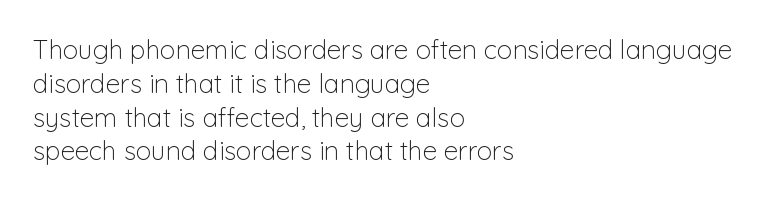
Descenders are the only things crossing below the line. Vertical strokes here are truly vertical. Compared with typical paragraphs, the rows here are spaced about the same. The setting favours the left margin, as ordinary paragraphs usually do.
